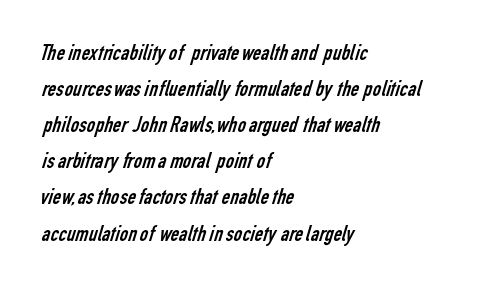
The image shows 23 px text type; set left-aligned, normal line spacing (1.57x), normal letter spacing, not underlined.
